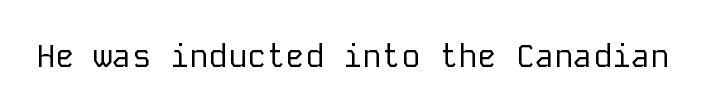
The image shows 32 px regular-weight sans-serif type, upright, monospaced; set normal letter spacing, not underlined; low stroke contrast and a medium x-height.
